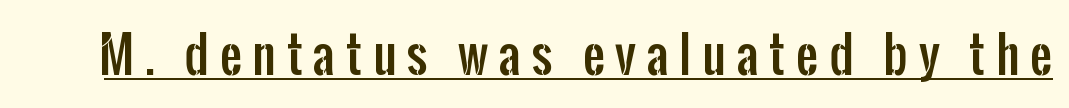
Typographically, this falls in the sans-serif category. Is there an underline? Yes — a line sits under the letters. The tracking reads as deliberately expanded to a designer's eye. Proportional: the letters do not fall into vertical columns. If you drew a line through each stem, it would be perfectly vertical.
